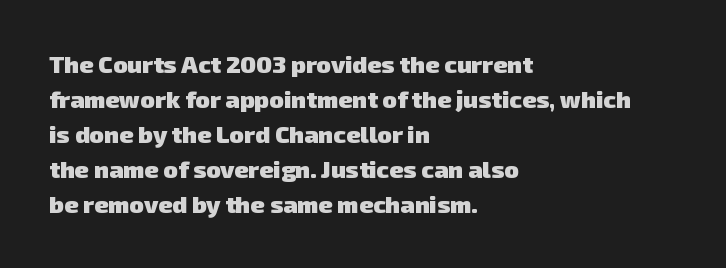
Q: Is the text bold? A: Yes.
Q: Is the text underlined? A: No.
Q: How is the paragraph aligned? A: Left-aligned.
Q: Is the spacing between letters normal or unusually wide? A: Normal.
Q: Is the spacing between lines tight, normal or loose? A: Normal.
